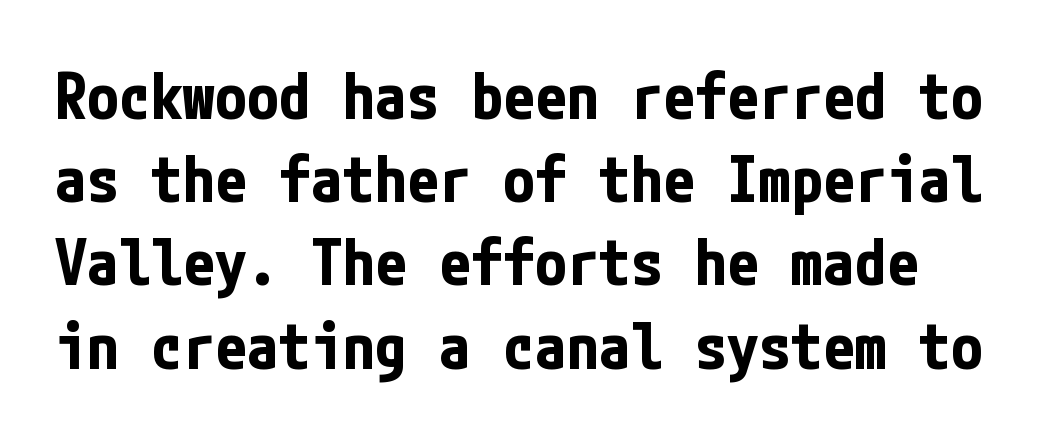
Q: Is the text bold? A: Yes.
Q: Is the text italic (slanted)? A: No, it is upright.
Q: Is the typeface a serif or a sans-serif typeface? A: Sans-serif.
Q: Is the text underlined? A: No.
Q: Is the spacing between letters normal or unusually wide? A: Normal.
Q: Is the spacing between lines tight, normal or loose? A: Normal.
Q: Width (condensed, normal, or wide)? A: Condensed.
Q: Stroke contrast? A: Low.
Q: x-height? A: Medium.
